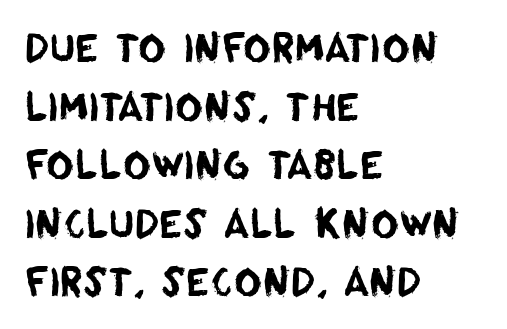
{"serif": "no", "width": "normal", "stroke_contrast": "low", "x_height": "large", "monospaced": "no", "underline": "no", "align": "left", "line_spacing": "normal", "line_spacing_ratio": 1.54, "letter_spacing": "normal", "letter_spacing_em": 0.0, "glyph_px": 38}
